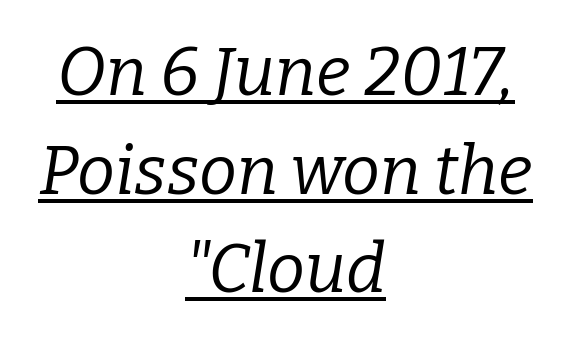
The font's italic variant was chosen for this text. Leftover space on each line is divided equally before and after the words. There is no visible air inserted between adjacent glyphs. Underlining? Definitely there. Serifs: yes, visible at the terminals of the letterforms.
